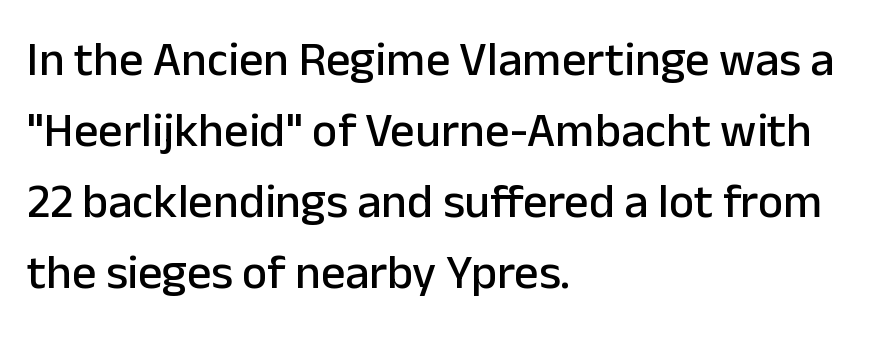
The image shows 48 px sans-serif type, upright; set left-aligned, normal line spacing (1.48x), normal letter spacing, not underlined; low stroke contrast and a medium x-height.
